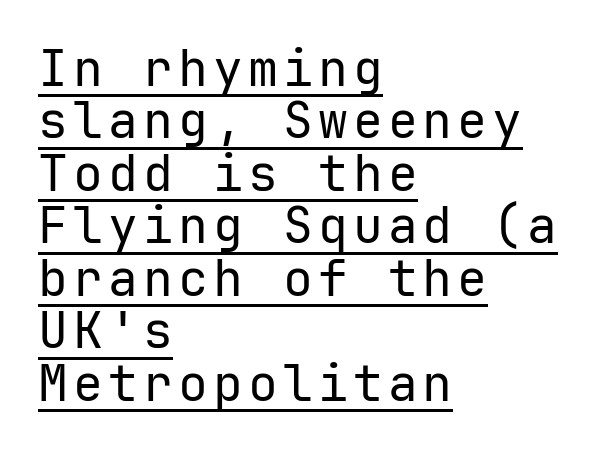
Q: Is the text bold? A: No.
Q: Is the text italic (slanted)? A: No, it is upright.
Q: Is the typeface a serif or a sans-serif typeface? A: Sans-serif.
Q: Is the text underlined? A: Yes.
Q: How is the paragraph aligned? A: Left-aligned.
Q: Is the spacing between lines tight, normal or loose? A: Tight.
Q: Width (condensed, normal, or wide)? A: Normal.
Q: Stroke contrast? A: Low.
Q: x-height? A: Medium.
